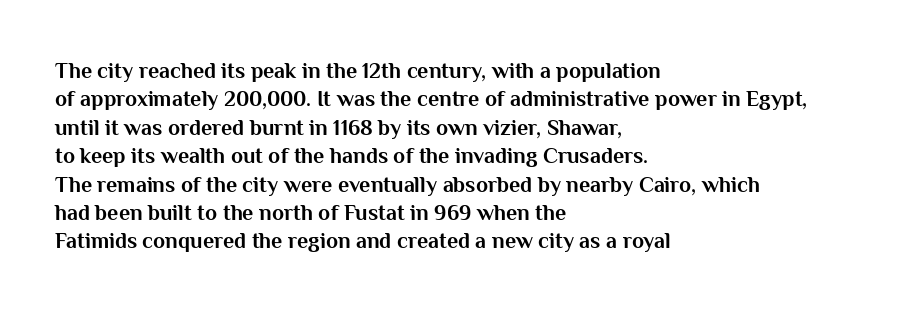
Q: Is the text bold? A: Yes.
Q: Is the text italic (slanted)? A: No, it is upright.
Q: Is the text underlined? A: No.
Q: How is the paragraph aligned? A: Left-aligned.
Q: Is the spacing between letters normal or unusually wide? A: Normal.
Q: Is the spacing between lines tight, normal or loose? A: Normal.
